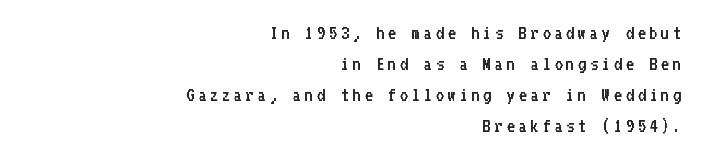
Notice how the stems are strictly vertical — no italics here. A student would call this right alignment; a typographer would say flush right, rag left. The space directly below the letters is spotless. The weight tops out at a normal text grade. This sample keeps an unexceptional amount of space between lines.
